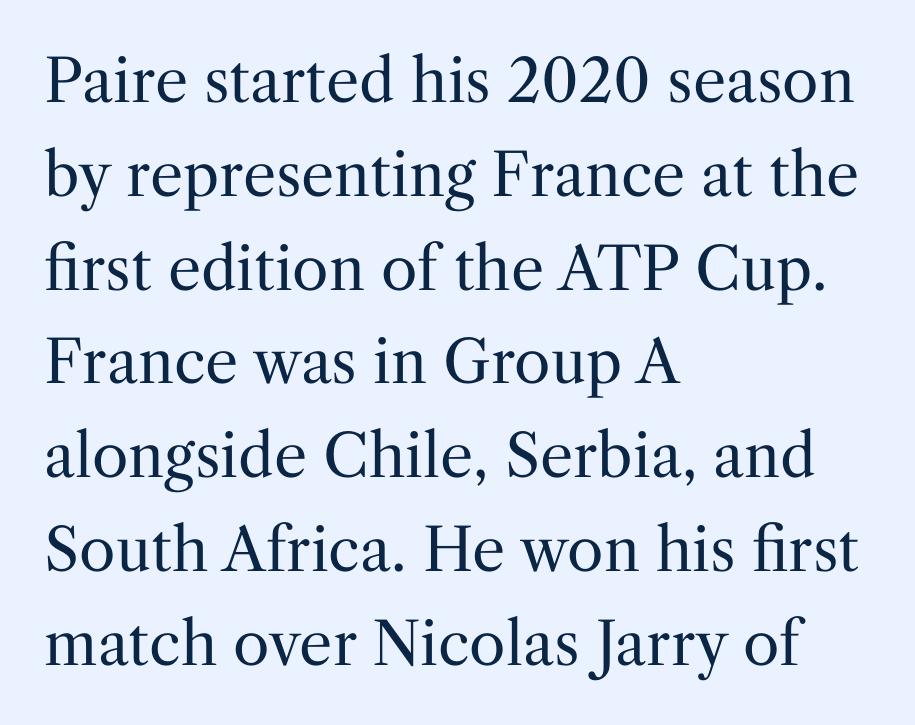
The characters display serif detailing at their extremities. Does the lettering tilt? It doesn't — this is upright. These lines are rendered in a variable-pitch font. Type without underlining. One glance says typical: line gaps are just what's usual. Where is the straight margin? On the left.
